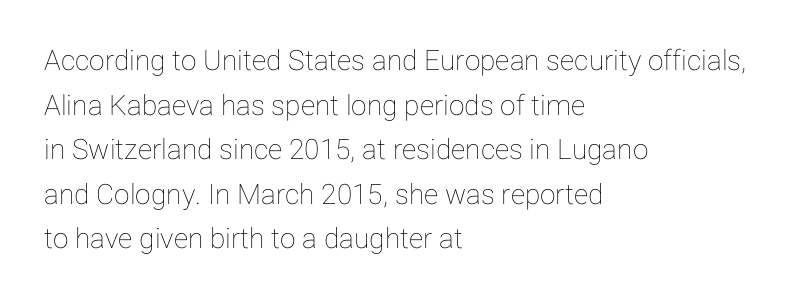
Q: Is the text italic (slanted)? A: No, it is upright.
Q: Is the text underlined? A: No.
Q: How is the paragraph aligned? A: Left-aligned.
Q: Is the spacing between letters normal or unusually wide? A: Normal.
Q: Is the spacing between lines tight, normal or loose? A: Normal.
Q: Width (condensed, normal, or wide)? A: Normal.
Q: Stroke contrast? A: Low.
Q: x-height? A: Medium.
Q: Monospaced? A: No.
